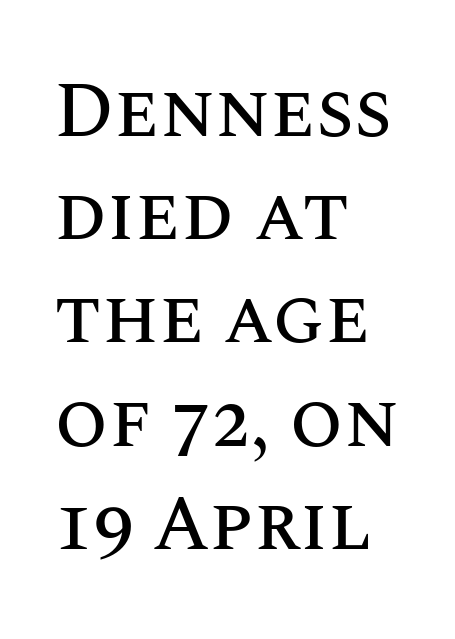
{"italic": "no", "width": "normal", "stroke_contrast": "medium", "x_height": "large", "monospaced": "no", "underline": "no", "align": "left", "line_spacing": "normal", "line_spacing_ratio": 1.34, "letter_spacing": "normal", "letter_spacing_em": 0.0, "glyph_px": 77}
